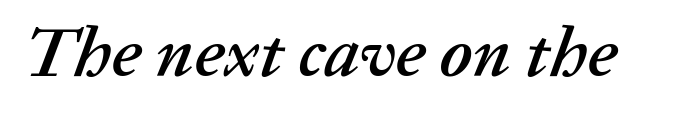
This sample uses an oblique cut, with every glyph tilted off the vertical. Bare-footed words on every line. The face used here is proportionally spaced, like ordinary book or web type. Tracking value appears to be zero — textbook default spacing.
